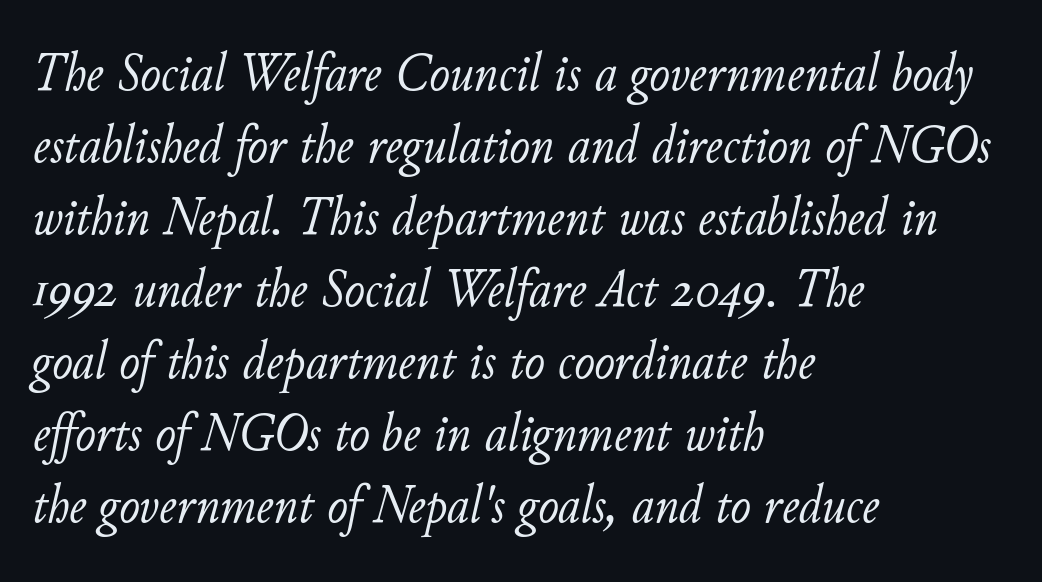
Q: Is the text bold? A: No.
Q: Is the text italic (slanted)? A: Yes, it leans right by about 11 degrees.
Q: Is the text underlined? A: No.
Q: How is the paragraph aligned? A: Left-aligned.
Q: Is the spacing between letters normal or unusually wide? A: Normal.
Q: Is the spacing between lines tight, normal or loose? A: Normal.
Q: Width (condensed, normal, or wide)? A: Normal.
Q: Stroke contrast? A: Low.
Q: x-height? A: Small.
Q: Monospaced? A: No.
